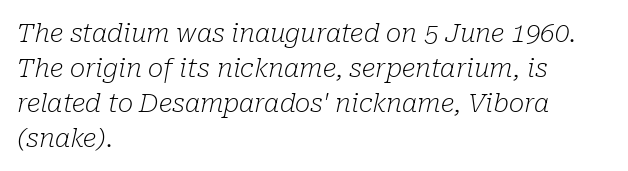
Tracking here is standard; glyphs follow each other at the usual distance. Is the type slanted? Yes — the strokes lean at a clear angle. The cut favours lightness, reaching ordinary text weight at its darkest. Check the space under the baseline: it is left empty. Leftover space on each line is placed entirely after the last word. Evenly set lines give the paragraph a standard silhouette.
